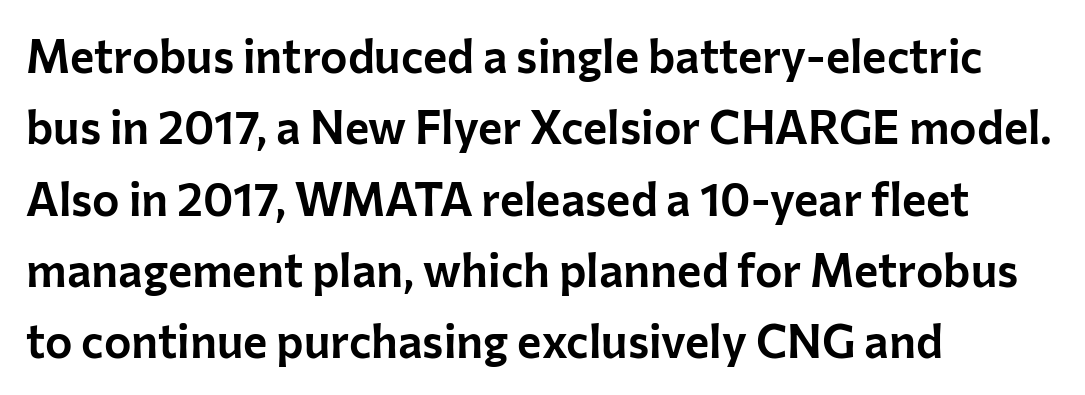
The image shows 46 px sans-serif type, upright; set left-aligned, normal line spacing (1.55x), normal letter spacing, not underlined; low stroke contrast and a medium x-height.
